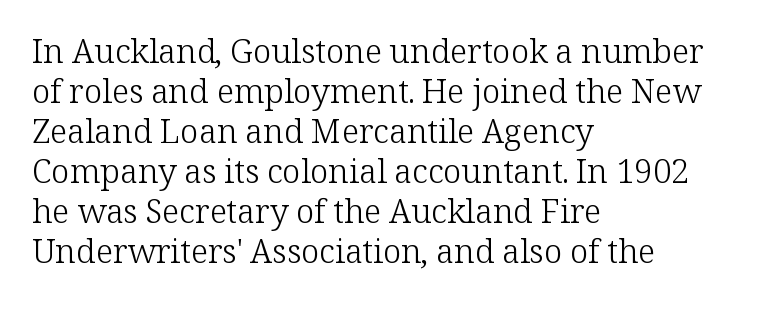
The image shows 33 px light serif type, upright; set left-aligned, line spacing 1.21x, normal letter spacing, not underlined; low stroke contrast and a medium x-height.
